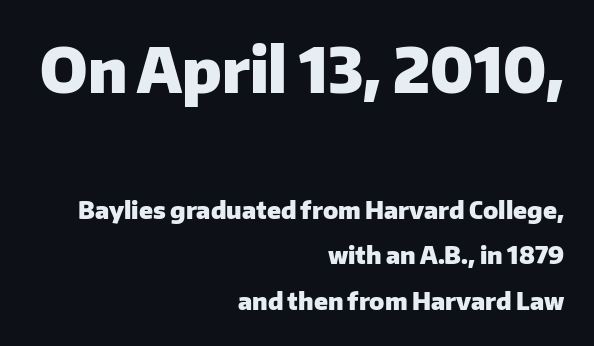
The sample has been set heavy, in full bold. This rendering uses right alignment, leaving the left contour irregular. This layout puts the oversized block above and the modest block below. The specimen omits any rule beneath the text block's lines. Tracking value appears to be zero — textbook default spacing. The type family on display is of the sans-serif kind.
